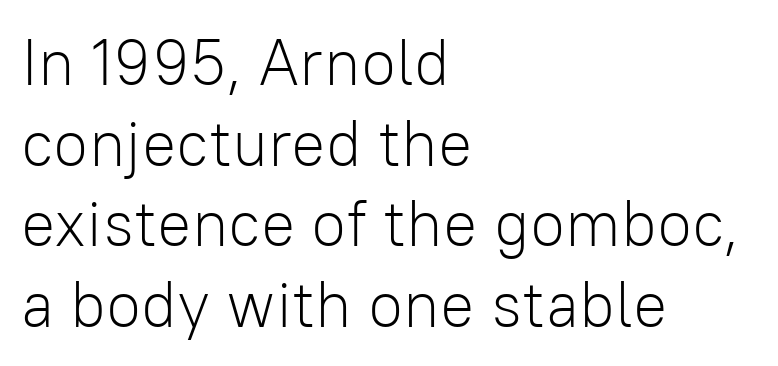
{"serif": "no", "italic": "no", "bold": "no", "weight": "light", "width": "normal", "stroke_contrast": "low", "x_height": "medium", "monospaced": "no", "underline": "no", "align": "left", "line_spacing": "normal", "line_spacing_ratio": 1.26, "letter_spacing": "normal", "letter_spacing_em": 0.0, "glyph_px": 64}
